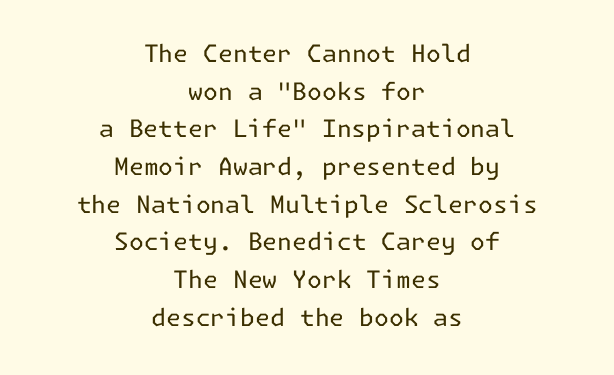
The image shows 24 px text type, upright; set centered, normal line spacing (1.57x), normal letter spacing, not underlined.
